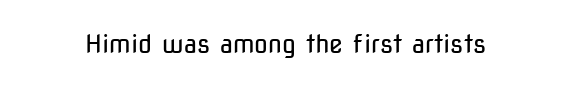
The image shows 25 px text type, upright; set normal letter spacing, not underlined.
